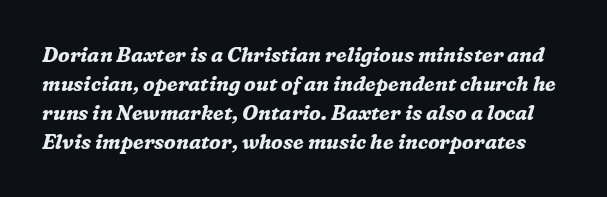
The image shows 20 px bold type, italic (leaning right); set normal line spacing (1.45x), normal letter spacing, not underlined.
